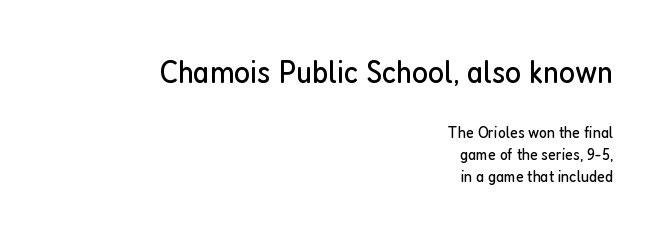
{"serif": "no", "italic": "no", "bold": "no", "weight": "regular", "width": "condensed", "stroke_contrast": "low", "x_height": "medium", "monospaced": "no", "underline": "no", "align": "right", "line_spacing": "normal", "line_spacing_ratio": 1.31, "letter_spacing": "normal", "letter_spacing_em": 0.0, "larger_block": "first", "size_ratio": 2.0, "glyph_px": 34}
